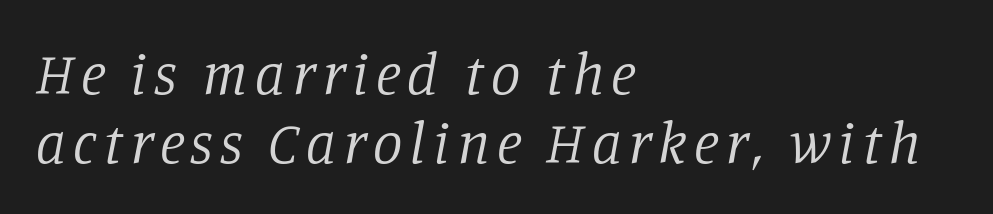
{"serif": "yes", "italic": "yes", "lean": "right", "slant_degrees": 11, "bold": "no", "weight": "regular", "width": "normal", "stroke_contrast": "low", "x_height": "large", "monospaced": "no", "underline": "no", "align": "left", "line_spacing_ratio": 1.17, "glyph_px": 59}
